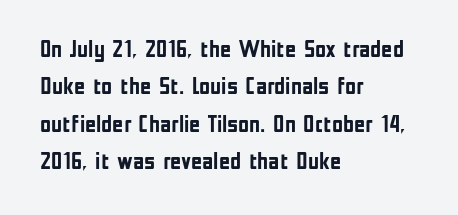
Underline: absent. Strokes here are thick enough to call this a true bold. This block has exactly the height ordinary leading produces. Standard letterfit; no display-style spreading of the glyphs. The lines are quadded left.
